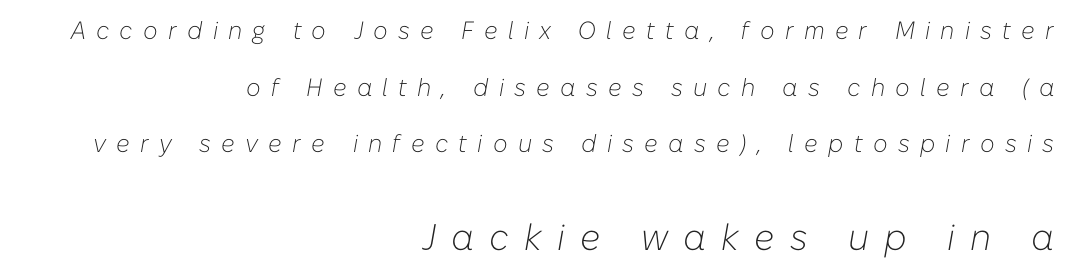
Q: Is the text bold? A: No.
Q: Is the text italic (slanted)? A: Yes, it leans right by about 10 degrees.
Q: Is the text underlined? A: No.
Q: How is the paragraph aligned? A: Right-aligned.
Q: Is the spacing between letters normal or unusually wide? A: Unusually wide.
Q: Is the spacing between lines tight, normal or loose? A: Loose.
Q: Which block of text is set in a larger size, the first (top) or the second (bottom)? A: The second (bottom) one.
Q: Width (condensed, normal, or wide)? A: Normal.
Q: Stroke contrast? A: Low.
Q: x-height? A: Medium.
Q: Monospaced? A: No.
